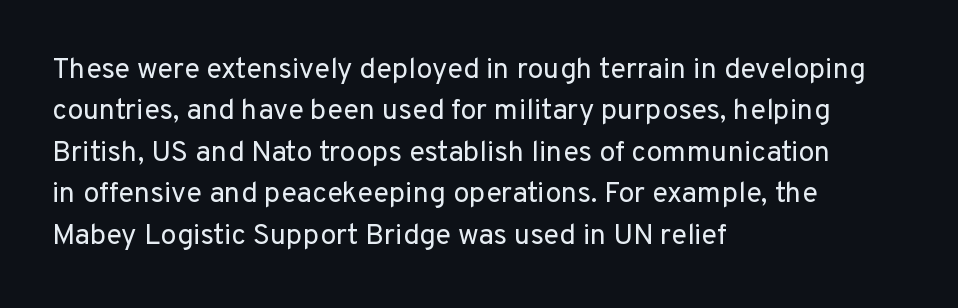
Q: Is the text bold? A: No.
Q: Is the text italic (slanted)? A: No, it is upright.
Q: Is the typeface a serif or a sans-serif typeface? A: Sans-serif.
Q: Is the text underlined? A: No.
Q: How is the paragraph aligned? A: Left-aligned.
Q: Is the spacing between letters normal or unusually wide? A: Normal.
Q: Is the spacing between lines tight, normal or loose? A: Normal.
Q: Width (condensed, normal, or wide)? A: Normal.
Q: Stroke contrast? A: Low.
Q: x-height? A: Medium.
Q: Monospaced? A: No.
